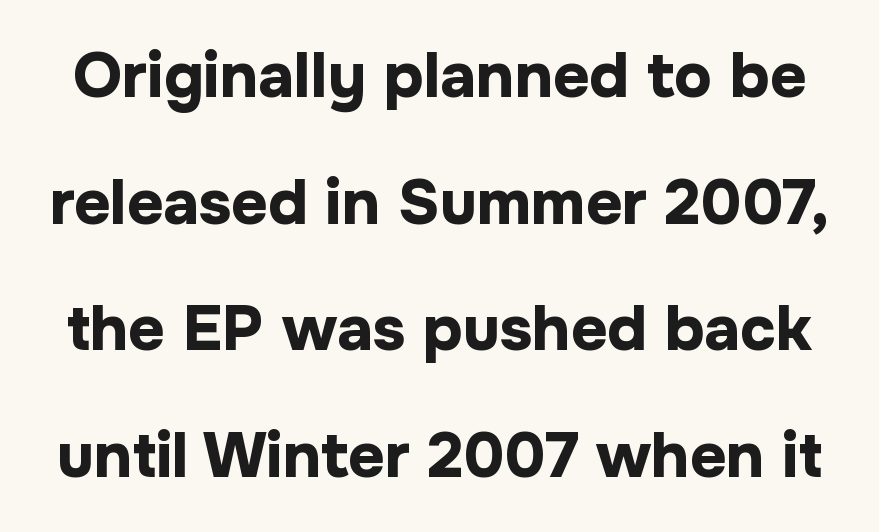
{"serif": "no", "italic": "no", "bold": "yes", "weight": "bold", "width": "normal", "stroke_contrast": "low", "x_height": "medium", "monospaced": "no", "underline": "no", "line_spacing": "loose", "line_spacing_ratio": 2.01, "letter_spacing": "normal", "letter_spacing_em": 0.0, "glyph_px": 63}
